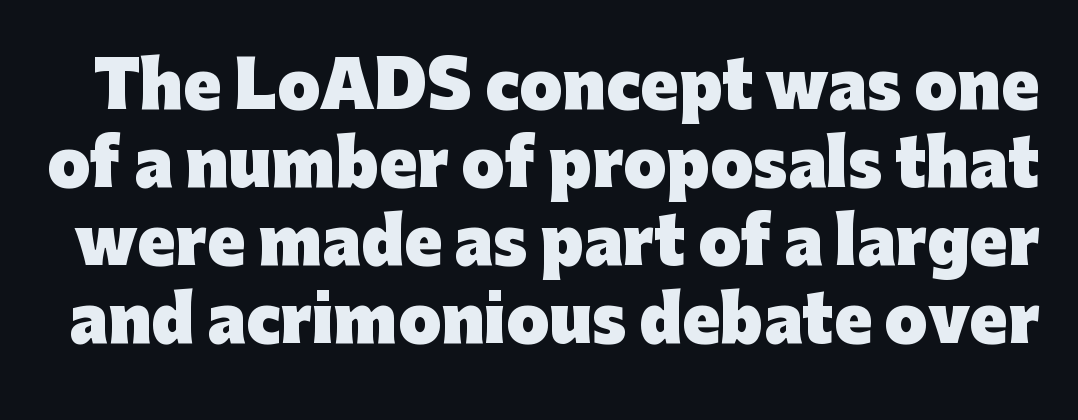
Thick stems and heavy bowls — unmistakably bold. Baseline-to-baseline distance is the conventional proportion of letter height. A typesetter would call this proportional, since set widths differ per character. Look at the bottom of the vertical strokes: they stop flat, with no serifs. These lines were composed using upright roman letters. Short note: letters normally spaced.
